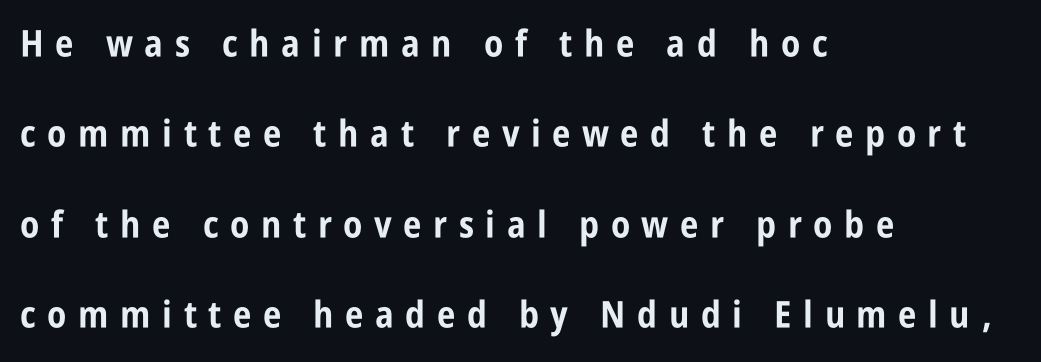
{"serif": "no", "italic": "no", "bold": "yes", "weight": "bold", "width": "condensed", "stroke_contrast": "low", "x_height": "large", "monospaced": "no", "underline": "no", "align": "left", "line_spacing": "loose", "line_spacing_ratio": 2.44, "letter_spacing": "wide", "letter_spacing_em": 0.31, "glyph_px": 37}
